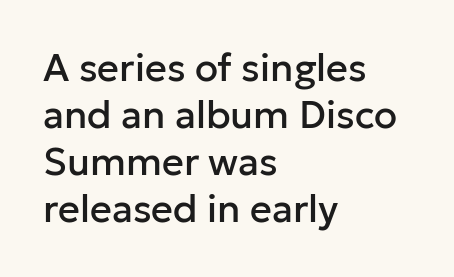
The image shows 38 px sans-serif type, upright; set left-aligned, line spacing 1.24x, normal letter spacing, not underlined; low stroke contrast and a medium x-height.
